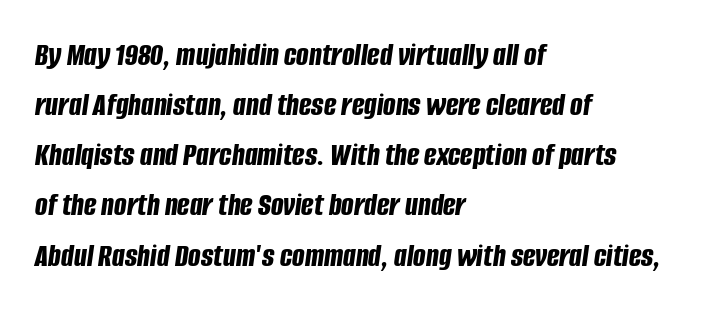
Students, observe: this is what conventionally led text looks like. Leftover space on each line is placed entirely after the last word. Stroke thickness is high; the sample reads as a true bold. These lines are rendered in a variable-pitch font.
